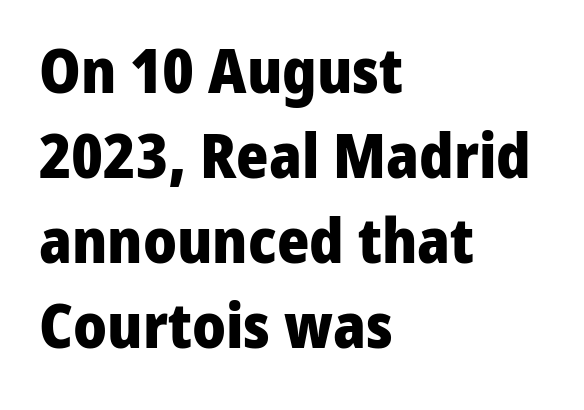
The image shows 62 px heavy sans-serif type, upright; set left-aligned, normal line spacing (1.37x), normal letter spacing, not underlined; low stroke contrast and a medium x-height.
